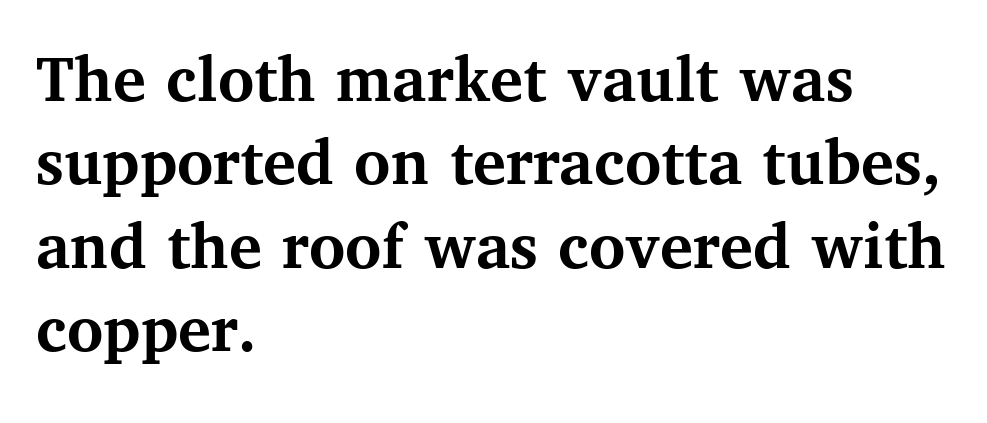
The image shows 69 px semibold serif type, upright; set left-aligned, line spacing 1.21x, normal letter spacing, not underlined; medium stroke contrast and a medium x-height.
